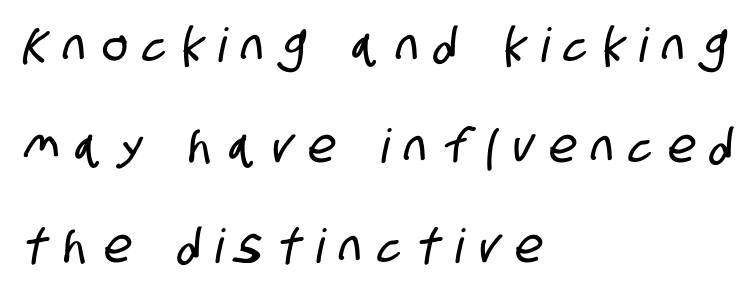
Q: Is the typeface a serif or a sans-serif typeface? A: Sans-serif.
Q: Is the text underlined? A: No.
Q: How is the paragraph aligned? A: Left-aligned.
Q: Is the spacing between letters normal or unusually wide? A: Unusually wide.
Q: Is the spacing between lines tight, normal or loose? A: Loose.
Q: Width (condensed, normal, or wide)? A: Condensed.
Q: Stroke contrast? A: Low.
Q: x-height? A: Large.
Q: Monospaced? A: No.
